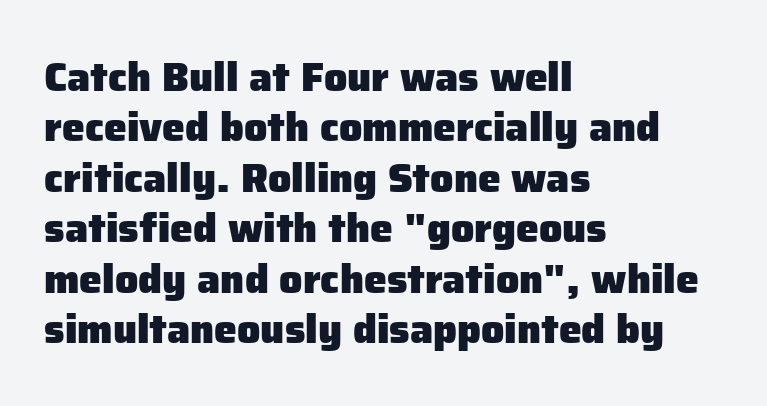
Looks like regular typesetting: each glyph gets only the width it needs. The text block is weighted toward the left margin, trailing off unevenly rightward. Quick note: not italic, upright. The glyphs in this specimen are sans serif. These lines carry a lot of weight — the face is fully bold.
